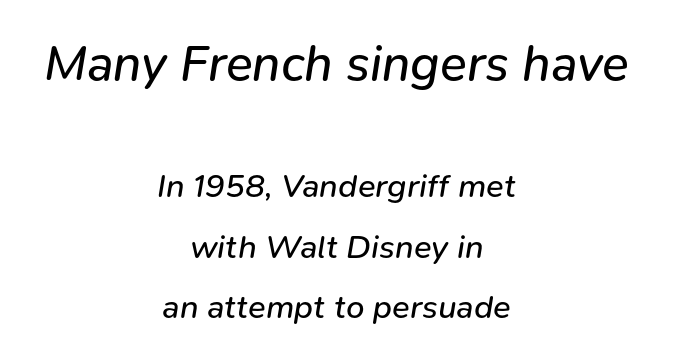
Standard letterfit; no display-style spreading of the glyphs. A typesetter would call this proportional, since set widths differ per character. The passage is arranged like a title page — every line centered. Note: larger setting up top, smaller setting below. The passage shown leans; its letterforms are oblique.
